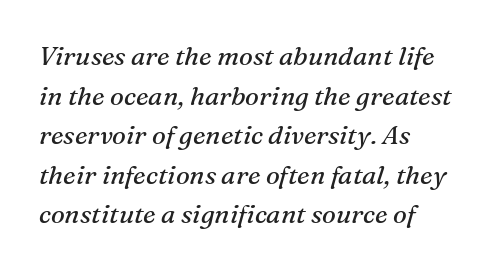
Q: Is the text bold? A: No.
Q: Is the text italic (slanted)? A: Yes, it leans right by about 16 degrees.
Q: Is the text underlined? A: No.
Q: How is the paragraph aligned? A: Left-aligned.
Q: Is the spacing between letters normal or unusually wide? A: Normal.
Q: Is the spacing between lines tight, normal or loose? A: Normal.
